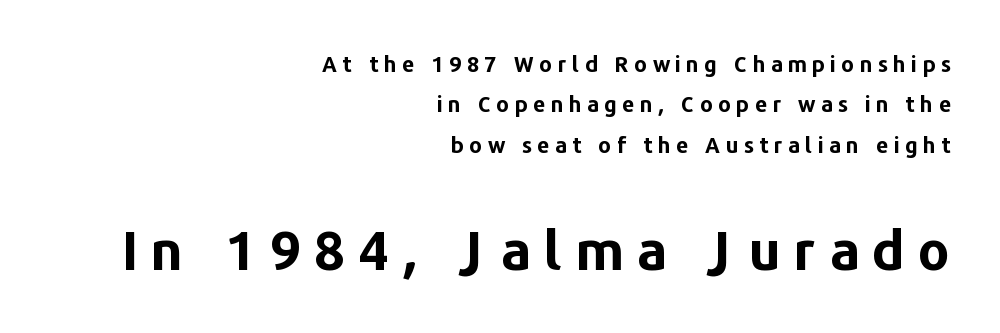
{"serif": "no", "italic": "no", "bold": "yes", "weight": "bold", "width": "normal", "stroke_contrast": "low", "x_height": "medium", "monospaced": "no", "underline": "no", "align": "right", "line_spacing_ratio": 1.84, "letter_spacing": "wide", "letter_spacing_em": 0.24, "larger_block": "second", "size_ratio": 2.5, "glyph_px": 55}
